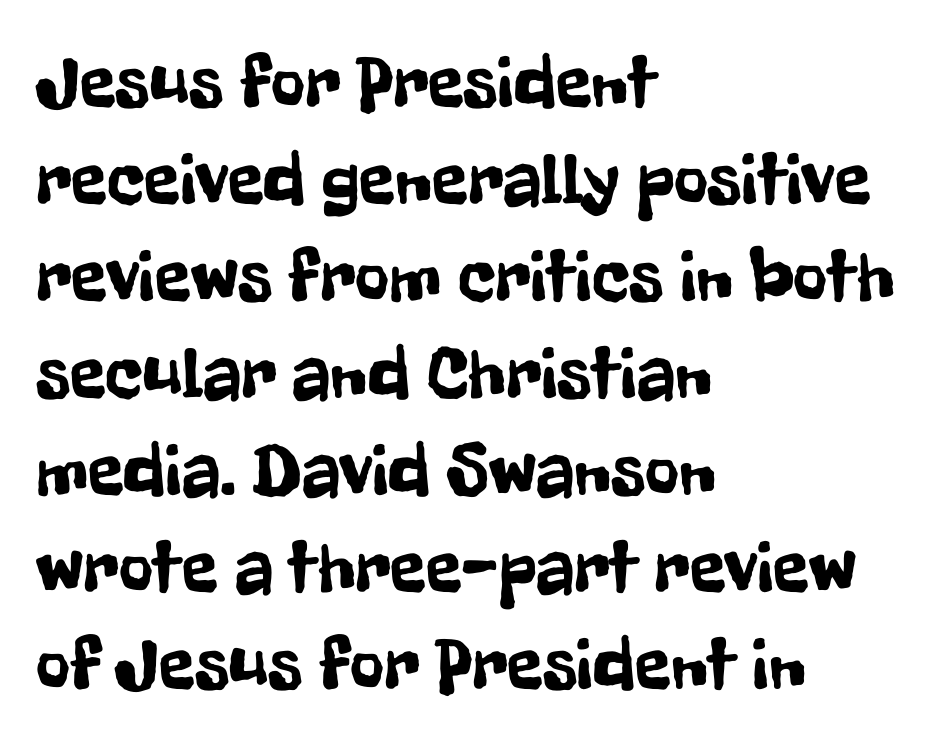
The image shows 74 px condensed sans-serif type, upright; set left-aligned, normal line spacing (1.31x), normal letter spacing, not underlined; low stroke contrast and a medium x-height.
